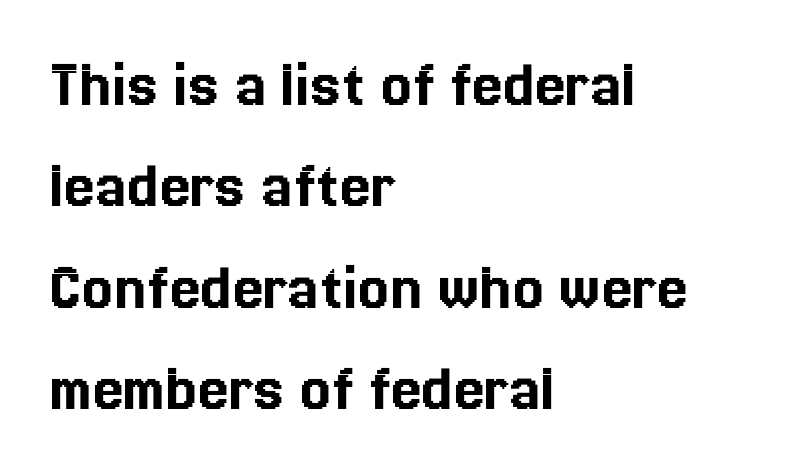
The image shows 69 px text type, upright; set left-aligned, normal line spacing (1.47x), normal letter spacing, not underlined; a medium x-height.
